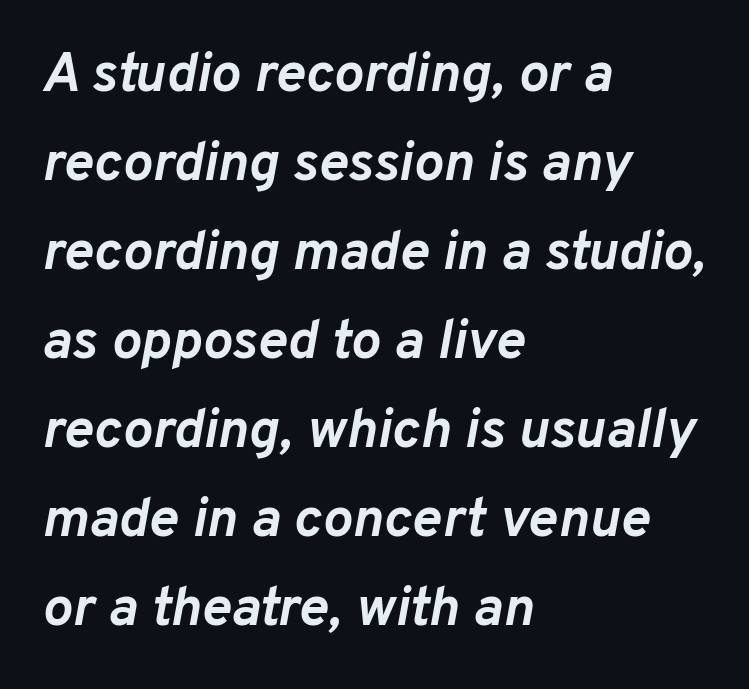
The image shows 56 px semibold type, italic (leaning right); set left-aligned, normal line spacing (1.59x), normal letter spacing, not underlined; low stroke contrast and a medium x-height.
